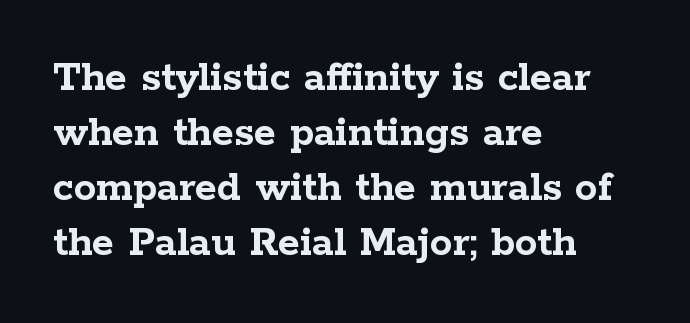
Q: Is the text bold? A: Yes.
Q: Is the text italic (slanted)? A: No, it is upright.
Q: Is the typeface a serif or a sans-serif typeface? A: Serif.
Q: Is the text underlined? A: No.
Q: How is the paragraph aligned? A: Left-aligned.
Q: Is the spacing between letters normal or unusually wide? A: Normal.
Q: Width (condensed, normal, or wide)? A: Wide.
Q: Stroke contrast? A: Low.
Q: x-height? A: Medium.
Q: Monospaced? A: No.
